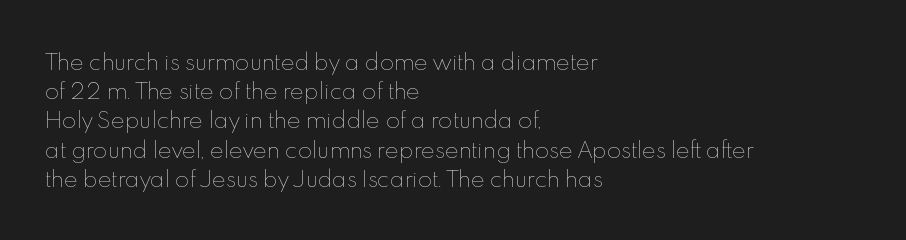
Tracking here is standard; glyphs follow each other at the usual distance. Heft: none added — not bold. These lines are set flush left with a ragged right edge. The letters stand straight up with perfectly vertical stems. Has an underline been added? It has not.
